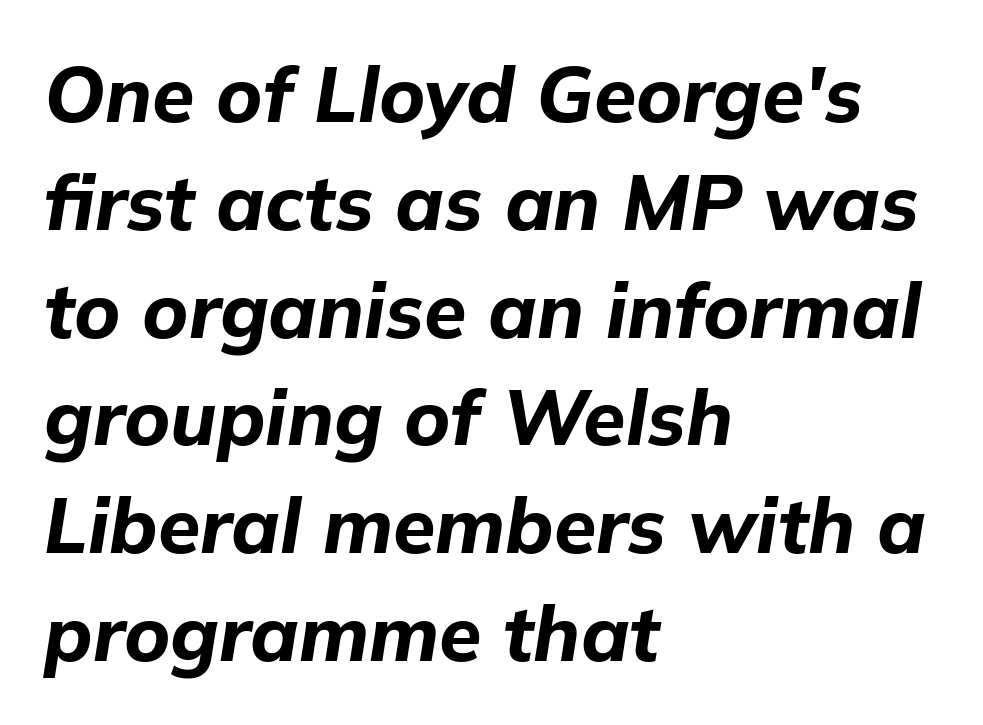
The image shows 77 px bold type, italic (leaning right); set left-aligned, normal line spacing (1.4x), normal letter spacing, not underlined; low stroke contrast and a medium x-height.
